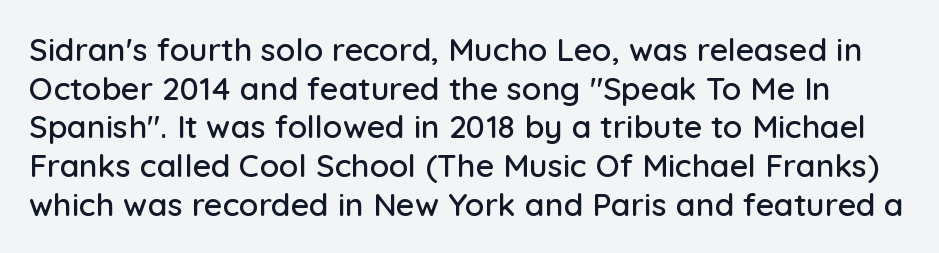
Do the characters align in a grid? No, the font is proportional. Decoration check: the copy has no underline. Posture: vertical. The face used here is a sans, in the tradition of grotesques and geometrics.
